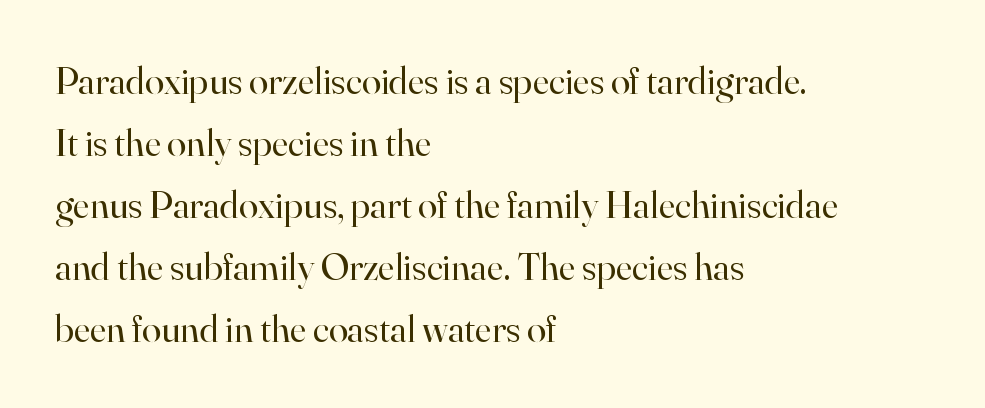
{"serif": "yes", "italic": "no", "bold": "no", "weight": "regular", "width": "normal", "stroke_contrast": "high", "x_height": "small", "monospaced": "no", "underline": "no", "align": "left", "line_spacing": "normal", "line_spacing_ratio": 1.59, "letter_spacing": "normal", "letter_spacing_em": 0.0, "glyph_px": 39}
